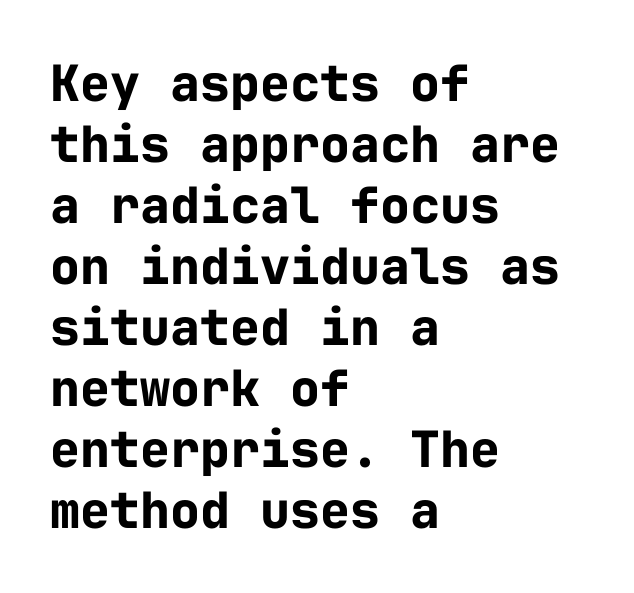
The image shows 50 px bold sans-serif type, upright, monospaced; set left-aligned, line spacing 1.22x, normal letter spacing, not underlined; low stroke contrast and a medium x-height.
